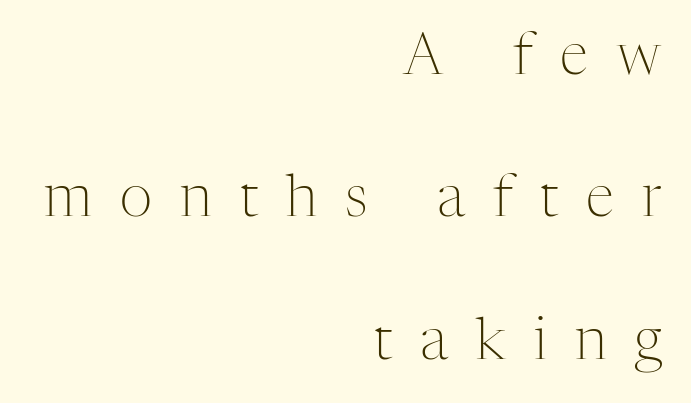
The gaps between neighbouring characters are conspicuously large. Every stem runs plumb, perpendicular to the baseline. Baseline-to-baseline distance is far greater than the letter height. The glyphs are unaccompanied by any horizontal stroke below them.
